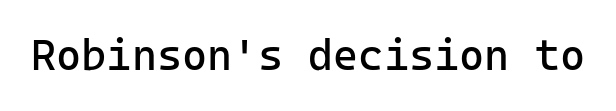
Q: Is the text bold? A: No.
Q: Is the text italic (slanted)? A: No, it is upright.
Q: Is the typeface a serif or a sans-serif typeface? A: Sans-serif.
Q: Is the text underlined? A: No.
Q: Is the spacing between letters normal or unusually wide? A: Normal.
Q: Width (condensed, normal, or wide)? A: Normal.
Q: Stroke contrast? A: Low.
Q: x-height? A: Medium.
